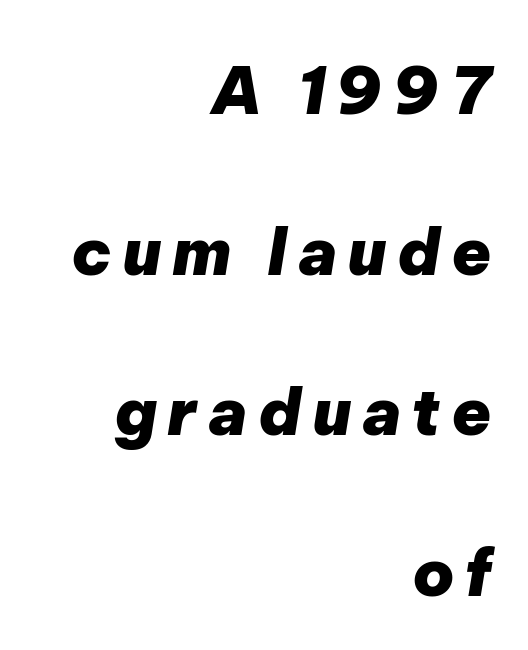
The image shows 65 px heavy type, italic (leaning right); set right-aligned, loose line spacing (2.47x), not underlined; low stroke contrast and a medium x-height.
